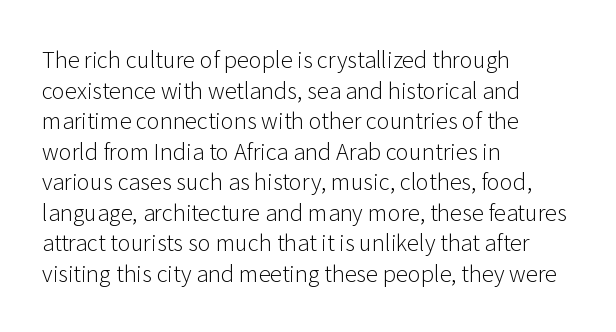
Here the glyphs are tracked normally, forming tight word shapes. This sample keeps an unexceptional amount of space between lines. Every character sits straight up, as roman type does. Each stroke keeps to a modest, everyday thickness or less. This rendering uses left alignment, leaving the right contour irregular. Descenders are the only things crossing below the line.
